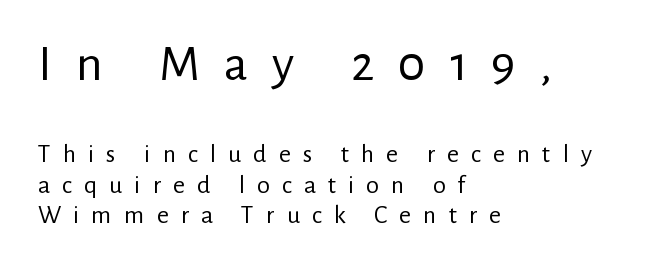
These two chunks differ in scale, with the top chunk taking the larger measure. Glyph-to-glyph distance is far greater than everyday printed text. The specimen reads as upright at a glance. The zone under the glyphs is completely vacant. The glyphs in this specimen are sans serif.
